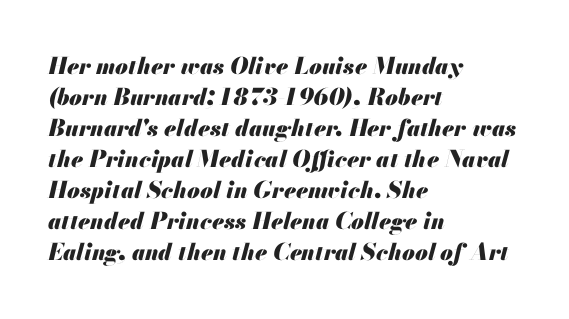
The glyphs are unaccompanied by any horizontal stroke below them. These words are printed bold, with thick strokes throughout. Rows of type keep a routine distance in the vertical direction. Leftover space on each line is placed entirely after the last word. Is the letter spacing exaggerated? No — it looks like the ordinary default.
